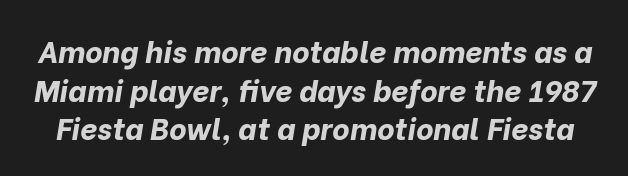
Q: Is the text bold? A: Yes.
Q: Is the text italic (slanted)? A: Yes, it leans right by about 10 degrees.
Q: Is the text underlined? A: No.
Q: Is the spacing between letters normal or unusually wide? A: Normal.
Q: Is the spacing between lines tight, normal or loose? A: Normal.
Q: Width (condensed, normal, or wide)? A: Normal.
Q: Stroke contrast? A: Low.
Q: x-height? A: Medium.
Q: Monospaced? A: No.
